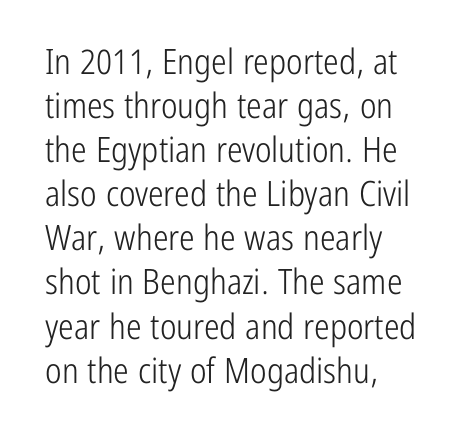
Q: Is the text bold? A: No.
Q: Is the text italic (slanted)? A: No, it is upright.
Q: Is the typeface a serif or a sans-serif typeface? A: Sans-serif.
Q: Is the text underlined? A: No.
Q: How is the paragraph aligned? A: Left-aligned.
Q: Is the spacing between letters normal or unusually wide? A: Normal.
Q: Is the spacing between lines tight, normal or loose? A: Normal.
Q: Width (condensed, normal, or wide)? A: Condensed.
Q: Stroke contrast? A: Low.
Q: x-height? A: Medium.
Q: Monospaced? A: No.
